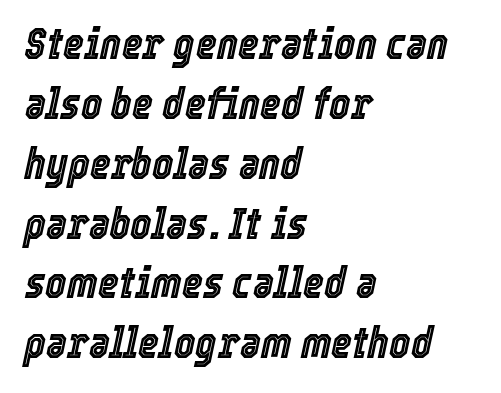
{"italic": "yes", "lean": "right", "slant_degrees": 12, "width": "condensed", "x_height": "medium", "monospaced": "no", "underline": "no", "align": "left", "line_spacing": "normal", "line_spacing_ratio": 1.33, "letter_spacing": "normal", "letter_spacing_em": 0.0, "glyph_px": 45}
